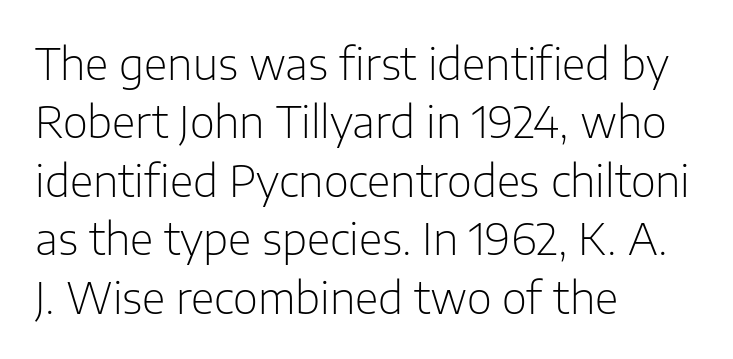
Q: Is the text bold? A: No.
Q: Is the text italic (slanted)? A: No, it is upright.
Q: Is the typeface a serif or a sans-serif typeface? A: Sans-serif.
Q: Is the text underlined? A: No.
Q: How is the paragraph aligned? A: Left-aligned.
Q: Is the spacing between letters normal or unusually wide? A: Normal.
Q: Is the spacing between lines tight, normal or loose? A: Normal.
Q: Width (condensed, normal, or wide)? A: Normal.
Q: Stroke contrast? A: Low.
Q: x-height? A: Medium.
Q: Monospaced? A: No.
